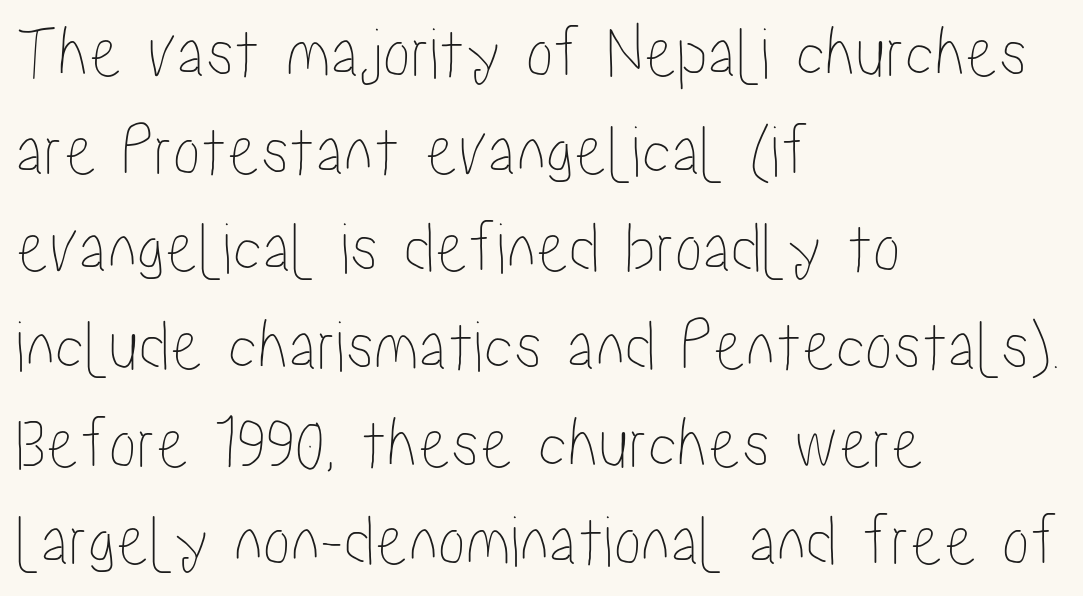
The image shows 74 px condensed type, upright; set left-aligned, normal line spacing (1.32x), normal letter spacing, not underlined; low stroke contrast and a medium x-height.
